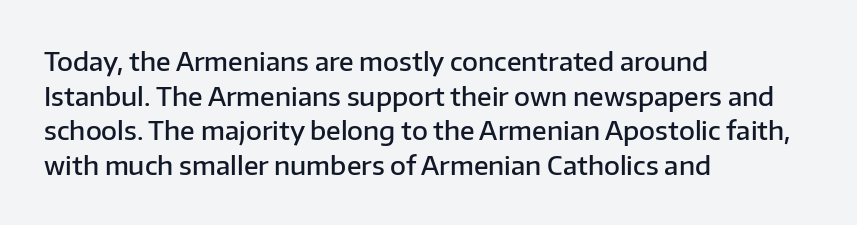
{"italic": "no", "bold": "semi", "underline": "no", "align": "left", "line_spacing": "normal", "line_spacing_ratio": 1.33, "letter_spacing": "normal", "letter_spacing_em": 0.0, "glyph_px": 26}
